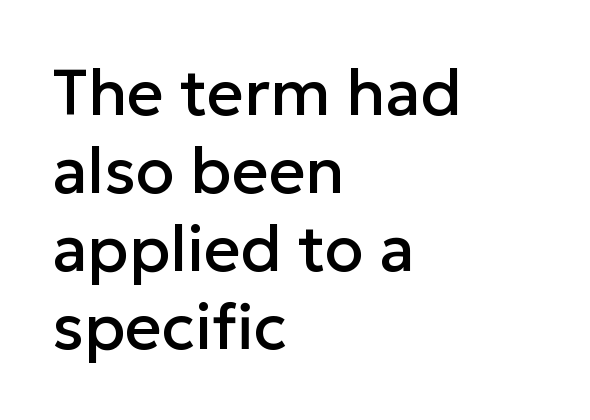
{"serif": "no", "italic": "no", "width": "normal", "stroke_contrast": "low", "x_height": "medium", "monospaced": "no", "underline": "no", "align": "left", "line_spacing_ratio": 1.22, "letter_spacing": "normal", "letter_spacing_em": 0.0, "glyph_px": 64}
